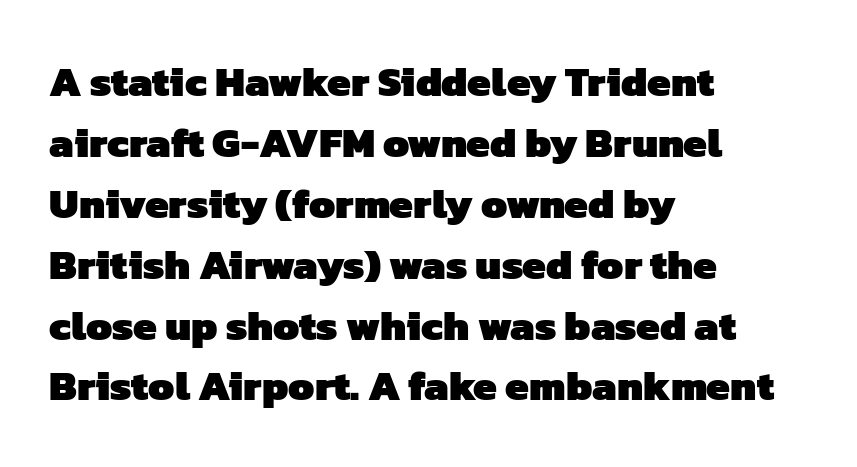
{"serif": "no", "bold": "yes", "weight": "heavy", "width": "normal", "stroke_contrast": "low", "x_height": "medium", "monospaced": "no", "underline": "no", "align": "left", "line_spacing": "normal", "line_spacing_ratio": 1.45, "letter_spacing": "normal", "letter_spacing_em": 0.0, "glyph_px": 42}
